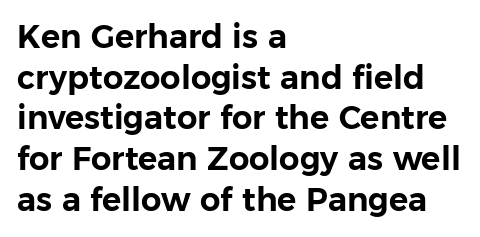
The image shows 32 px sans-serif type, upright; set left-aligned, normal line spacing (1.27x), normal letter spacing, not underlined; low stroke contrast and a medium x-height.
